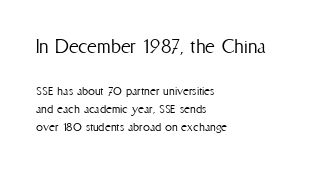
These lines sit exactly where default settings would place them. Decoration check: the copy has no underline. The rendering keeps characters at their native spacing. Horizontally, the lines are justified to the leading edge only. Heft: none added — not bold. Which of the two is more prominent by size? The first, at the top.
